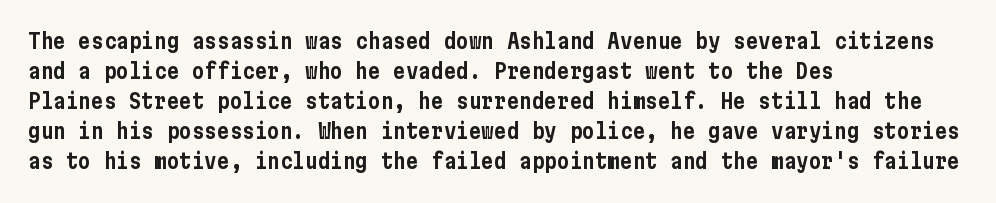
Q: Is the text italic (slanted)? A: No, it is upright.
Q: Is the text underlined? A: No.
Q: How is the paragraph aligned? A: Left-aligned.
Q: Is the spacing between letters normal or unusually wide? A: Normal.
Q: Is the spacing between lines tight, normal or loose? A: Normal.
